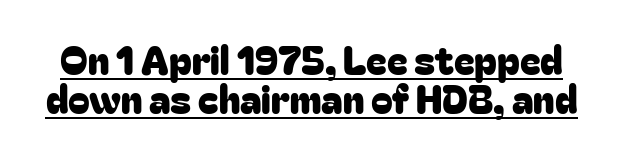
These lines are rendered in a variable-pitch font. The sample's only ornament is a line tracing under the words. The lettering holds an erect, upright posture throughout. You could call the tracking neutral — neither tight nor loose. The vertical gap from one line to the next is small.
